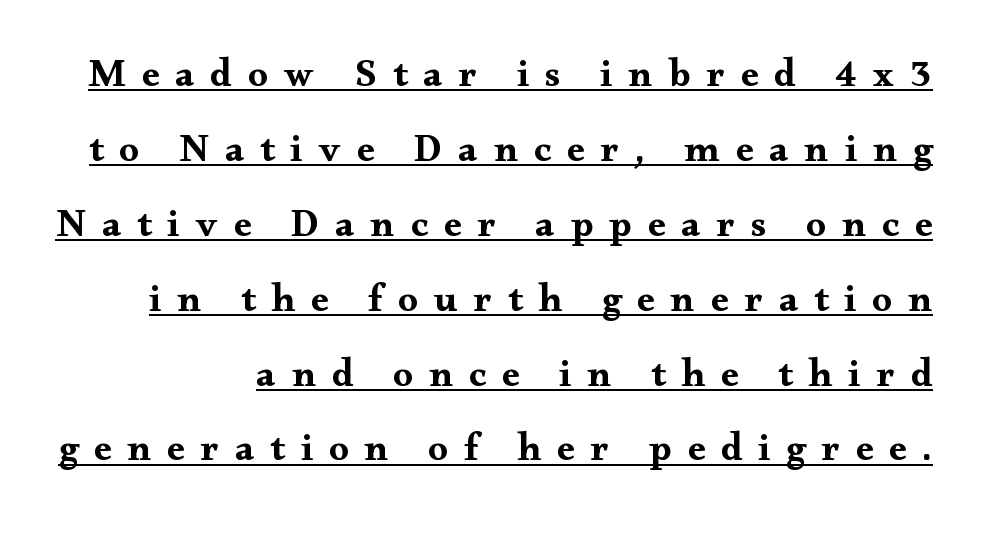
The image shows 39 px bold, wide serif type, upright; set loose line spacing (1.92x), unusually wide letter spacing (+0.41 em), underlined; medium stroke contrast and a small x-height.
